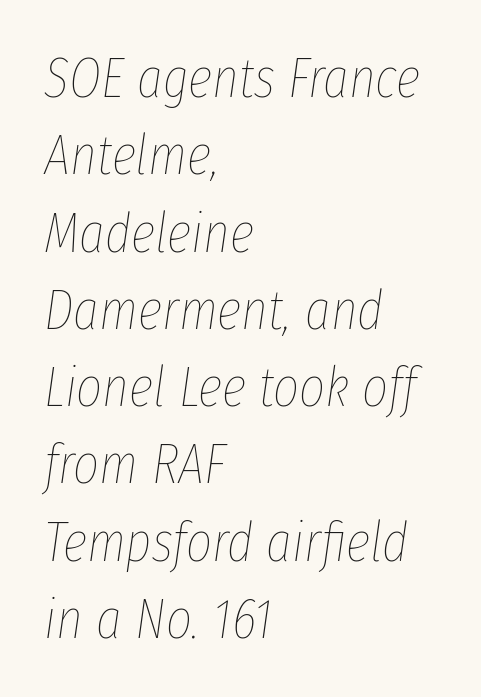
The image shows 56 px thin, condensed type, italic (leaning right); set left-aligned, normal line spacing (1.38x), normal letter spacing, not underlined; low stroke contrast and a medium x-height.
